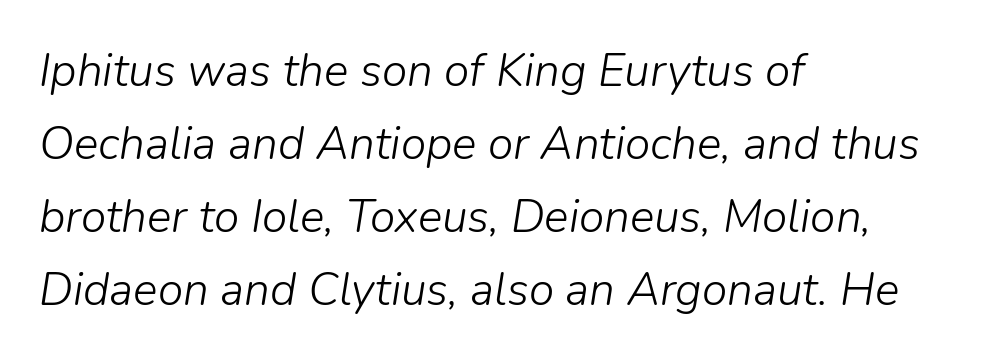
{"italic": "yes", "lean": "right", "slant_degrees": 9, "bold": "no", "weight": "light", "width": "normal", "stroke_contrast": "low", "x_height": "medium", "monospaced": "no", "underline": "no", "align": "left", "line_spacing": "normal", "line_spacing_ratio": 1.59, "letter_spacing": "normal", "letter_spacing_em": 0.0, "glyph_px": 46}
